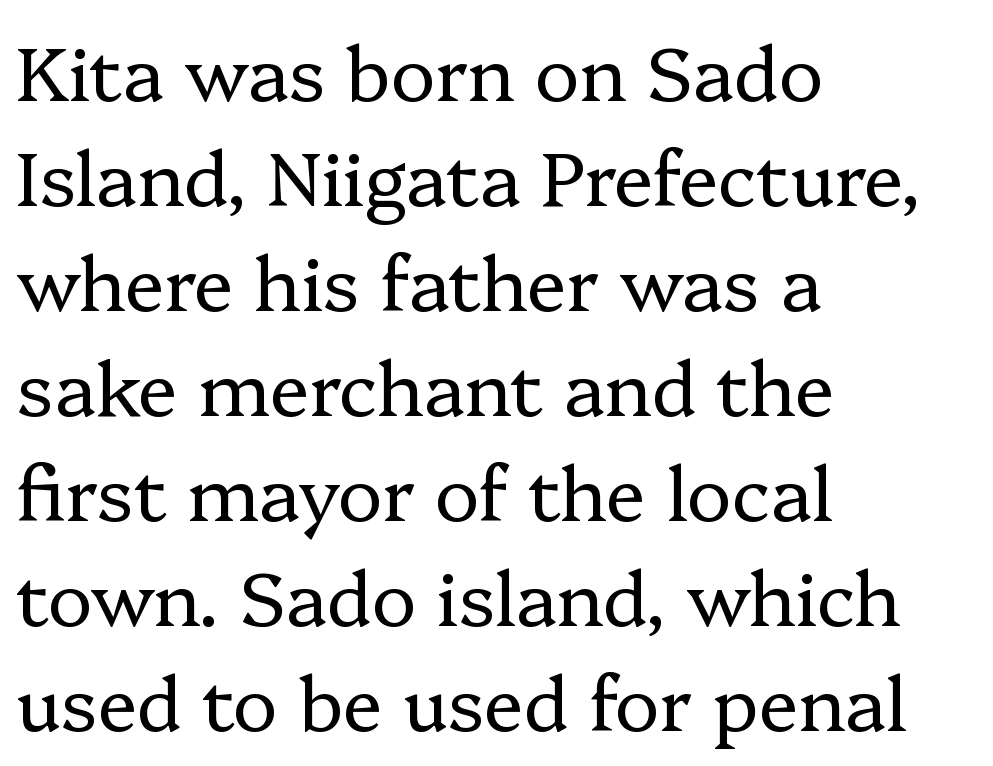
The image shows 75 px regular-weight serif type, upright; set left-aligned, normal line spacing (1.4x), normal letter spacing, not underlined; low stroke contrast and a medium x-height.
